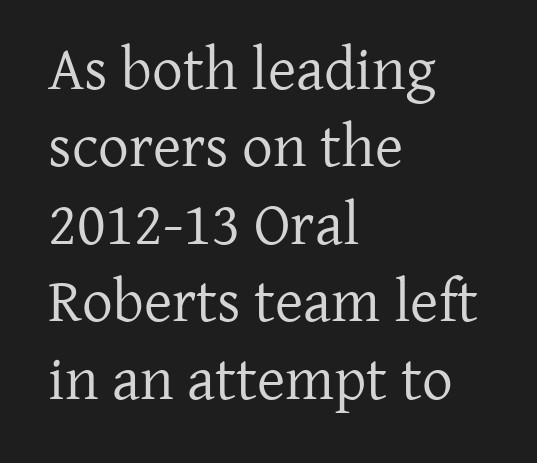
Q: Is the text bold? A: No.
Q: Is the text italic (slanted)? A: No, it is upright.
Q: Is the typeface a serif or a sans-serif typeface? A: Serif.
Q: Is the text underlined? A: No.
Q: How is the paragraph aligned? A: Left-aligned.
Q: Is the spacing between letters normal or unusually wide? A: Normal.
Q: Is the spacing between lines tight, normal or loose? A: Normal.
Q: Width (condensed, normal, or wide)? A: Normal.
Q: Stroke contrast? A: Low.
Q: x-height? A: Medium.
Q: Monospaced? A: No.
